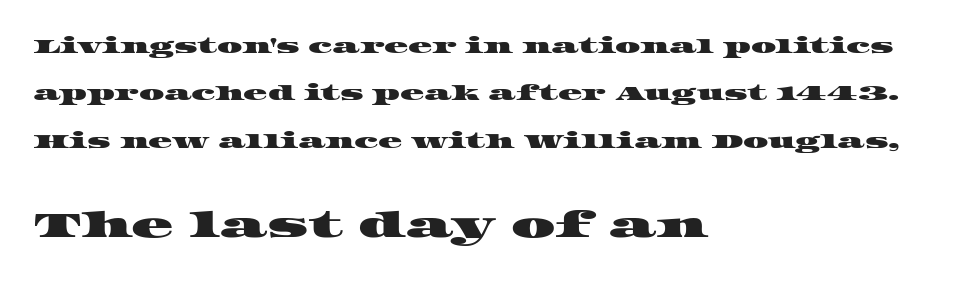
Q: Is the typeface a serif or a sans-serif typeface? A: Serif.
Q: Is the text underlined? A: No.
Q: How is the paragraph aligned? A: Left-aligned.
Q: Is the spacing between letters normal or unusually wide? A: Normal.
Q: Is the spacing between lines tight, normal or loose? A: Loose.
Q: Which block of text is set in a larger size, the first (top) or the second (bottom)? A: The second (bottom) one.
Q: Width (condensed, normal, or wide)? A: Wide.
Q: Stroke contrast? A: High.
Q: x-height? A: Large.
Q: Monospaced? A: No.
